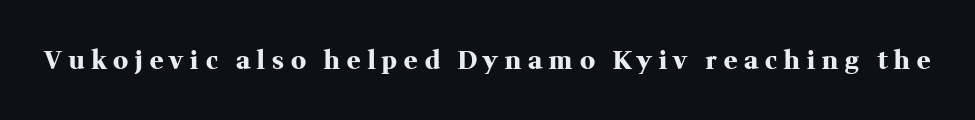
The typesetting leans heavy: a genuine bold. Rendered with straight, roman letterforms. The string is rendered with underlining switched off. Caption: expanded tracking, letters set apart.
